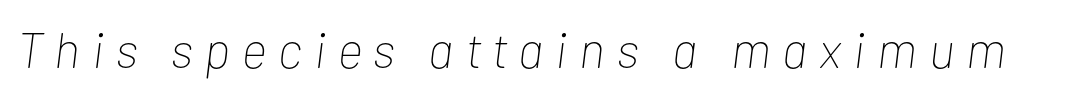
Here the designer chose a conventional face with non-uniform glyph widths. Compared with ordinary roman type, these characters are visibly tilted. The passage shown is not bold in any degree. Nobody drew a line under any word here.
